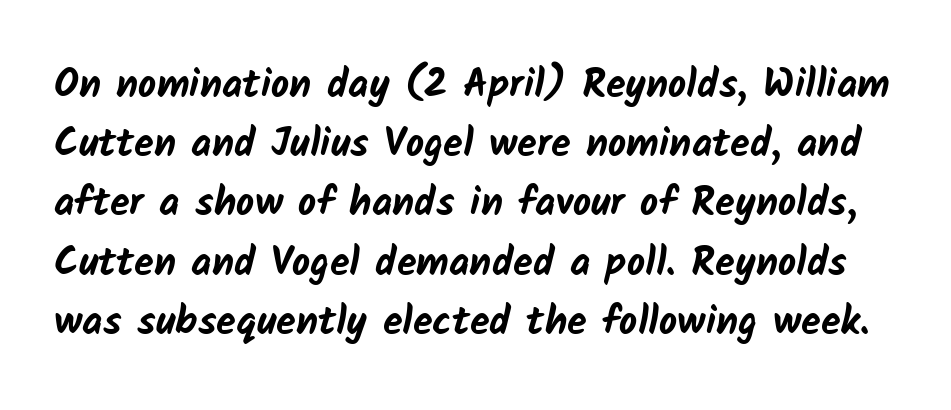
Q: Is the text bold? A: Yes.
Q: Is the typeface a serif or a sans-serif typeface? A: Sans-serif.
Q: Is the text underlined? A: No.
Q: Is the spacing between letters normal or unusually wide? A: Normal.
Q: Is the spacing between lines tight, normal or loose? A: Normal.
Q: Width (condensed, normal, or wide)? A: Normal.
Q: Stroke contrast? A: Low.
Q: x-height? A: Medium.
Q: Monospaced? A: No.
